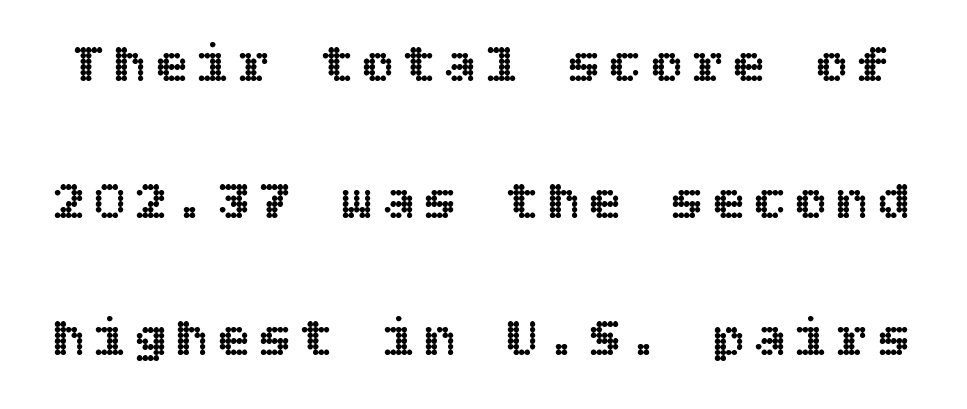
Q: Is the text italic (slanted)? A: No, it is upright.
Q: Is the text underlined? A: No.
Q: Is the spacing between lines tight, normal or loose? A: Loose.
Q: Width (condensed, normal, or wide)? A: Normal.
Q: x-height? A: Large.
